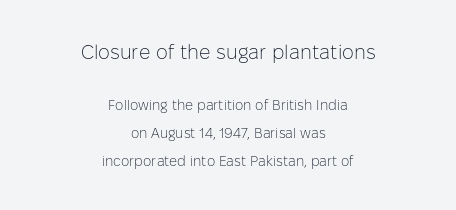
{"italic": "no", "bold": "no", "underline": "no", "align": "center", "line_spacing": "loose", "line_spacing_ratio": 2.0, "letter_spacing": "normal", "letter_spacing_em": 0.0, "larger_block": "first", "size_ratio": 1.43, "glyph_px": 20}
